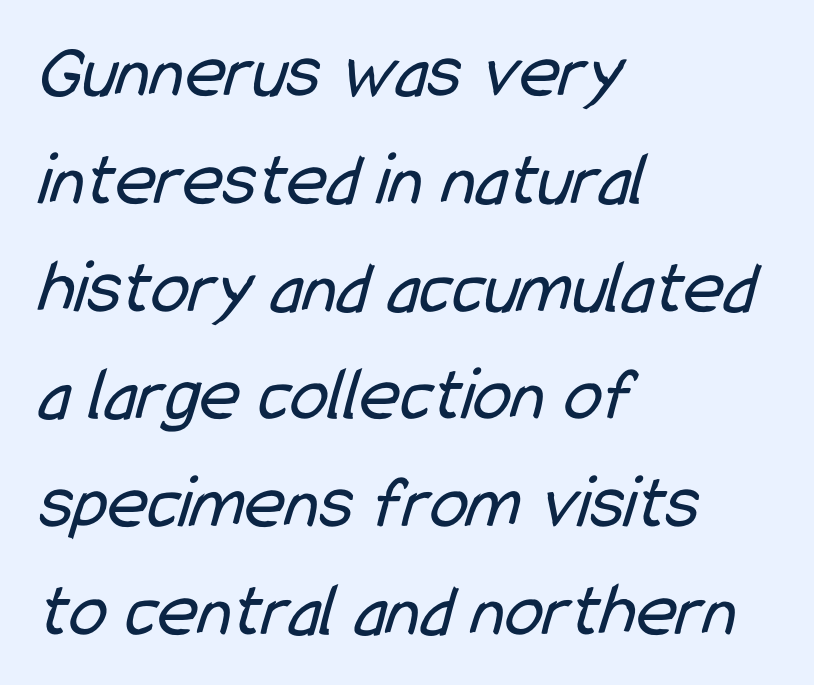
The image shows 77 px regular-weight, condensed sans-serif type; set left-aligned, normal line spacing (1.4x), normal letter spacing, not underlined; low stroke contrast and a medium x-height.
